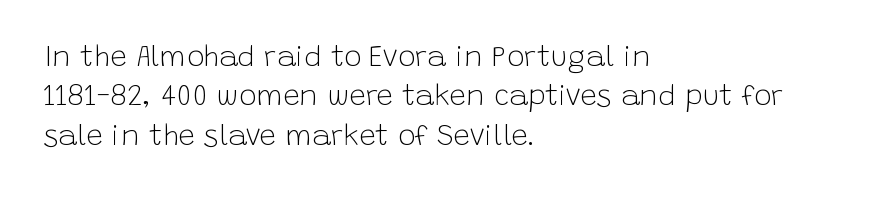
Line spacing here is normal. The typography opts for an upright posture over an oblique one. Letters rest on an invisible, unmarked baseline. Which margin do the lines hug? The left one — the right edge is uneven. Do the characters align in a grid? No, the font is proportional.
